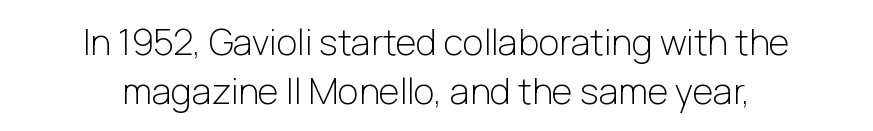
The image shows 36 px light sans-serif type, upright; set centered, normal line spacing (1.36x), normal letter spacing, not underlined; low stroke contrast and a medium x-height.
